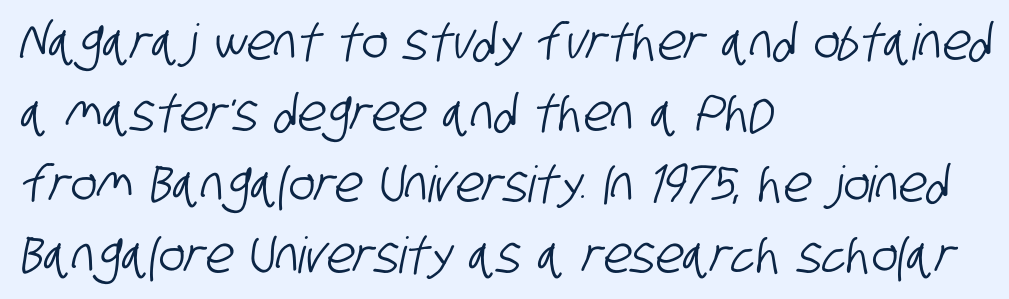
No extra tracking has been applied to these lines. Where is the straight margin? On the left. The characters display no serif detailing; their extremities are plain. Descender tails drop into unmarked territory.
